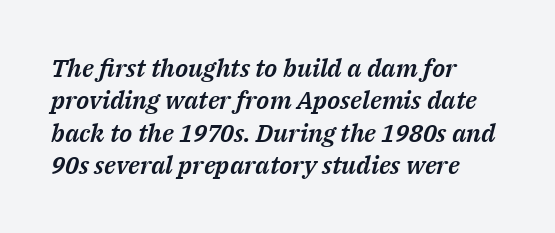
{"italic": "yes", "lean": "right", "slant_degrees": 14, "underline": "no", "align": "left", "line_spacing": "normal", "line_spacing_ratio": 1.3, "letter_spacing": "normal", "letter_spacing_em": 0.0, "glyph_px": 25}
